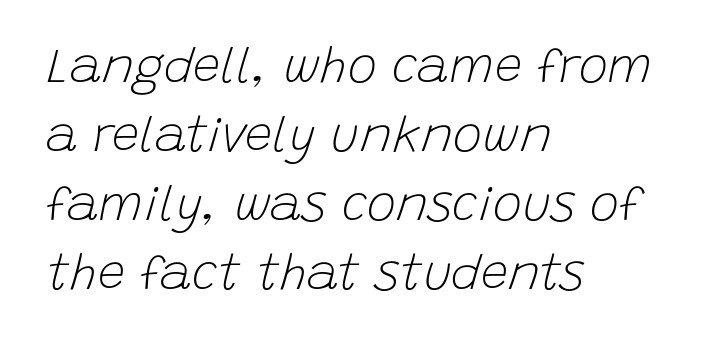
Here the designer chose a conventional face with non-uniform glyph widths. The typesetter chose a ragged-right arrangement here. Yep, that's italic — everything's leaning. The block of text has a typical density, with ordinary space between rows. Standard letterfit; no display-style spreading of the glyphs.
